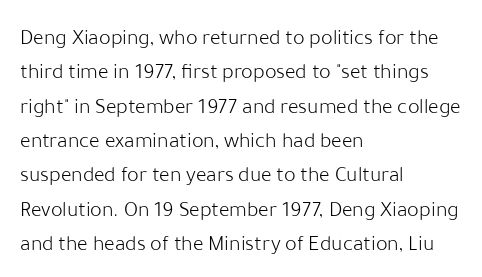
Q: Is the text bold? A: No.
Q: Is the text italic (slanted)? A: No, it is upright.
Q: Is the text underlined? A: No.
Q: How is the paragraph aligned? A: Left-aligned.
Q: Is the spacing between letters normal or unusually wide? A: Normal.
Q: Is the spacing between lines tight, normal or loose? A: Normal.
